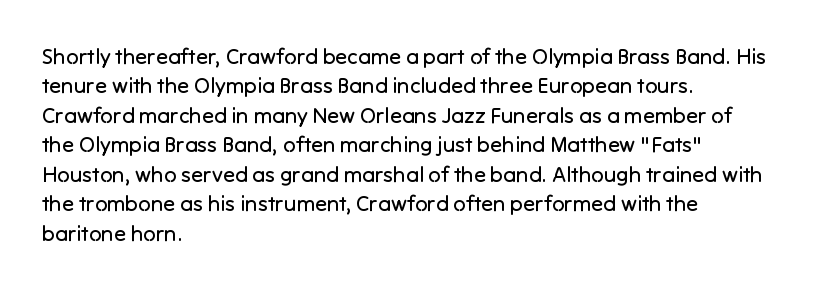
Bare-footed words on every line. Every stem runs plumb, perpendicular to the baseline. The typesetting does not lean heavy: it is not bold. Tracking value appears to be zero — textbook default spacing. The vertical gap from one line to the next is medium.
